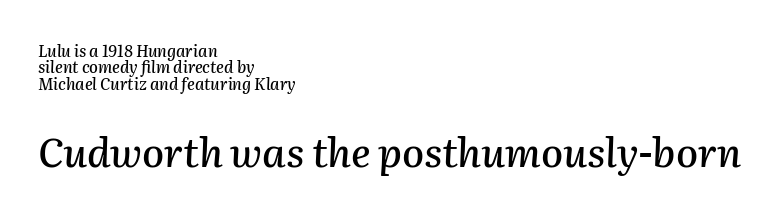
The image shows 40 px text type, italic (leaning right); set left-aligned, tight line spacing (1.02x), normal letter spacing, not underlined; the second (bottom) block is 2.5x larger; medium stroke contrast and a medium x-height.
